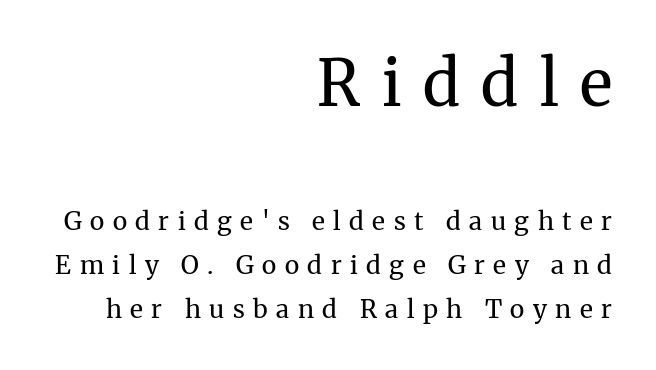
The image shows 63 px regular-weight serif type, upright; set right-aligned, line spacing 1.76x, unusually wide letter spacing (+0.34 em), not underlined; the first (top) block is 2.52x larger; medium stroke contrast and a medium x-height.
